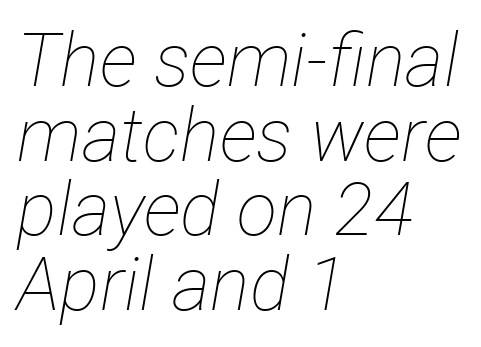
The image shows 74 px thin, condensed type, italic (leaning right); set left-aligned, tight line spacing (1.01x), normal letter spacing, not underlined; low stroke contrast and a medium x-height.
